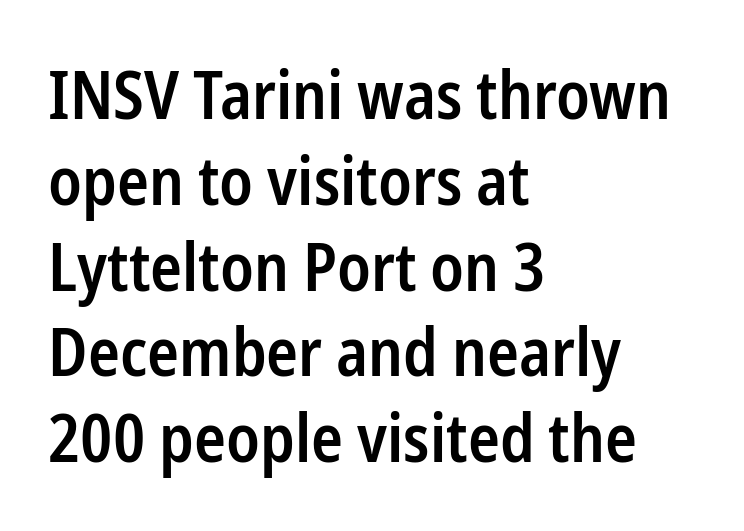
Q: Is the text bold? A: Semi-bold.
Q: Is the text italic (slanted)? A: No, it is upright.
Q: Is the typeface a serif or a sans-serif typeface? A: Sans-serif.
Q: Is the text underlined? A: No.
Q: How is the paragraph aligned? A: Left-aligned.
Q: Is the spacing between letters normal or unusually wide? A: Normal.
Q: Is the spacing between lines tight, normal or loose? A: Normal.
Q: Width (condensed, normal, or wide)? A: Condensed.
Q: Stroke contrast? A: Low.
Q: x-height? A: Medium.
Q: Monospaced? A: No.
